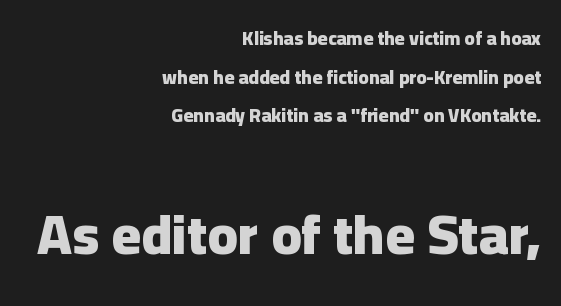
Compared with typical paragraphs, the rows here are farther apart. Does the copy run flush right? Yes — the right margin is perfectly even. The face used here is rendered with its standard letterfit. The characters look thick and weighty, a clear bold.
